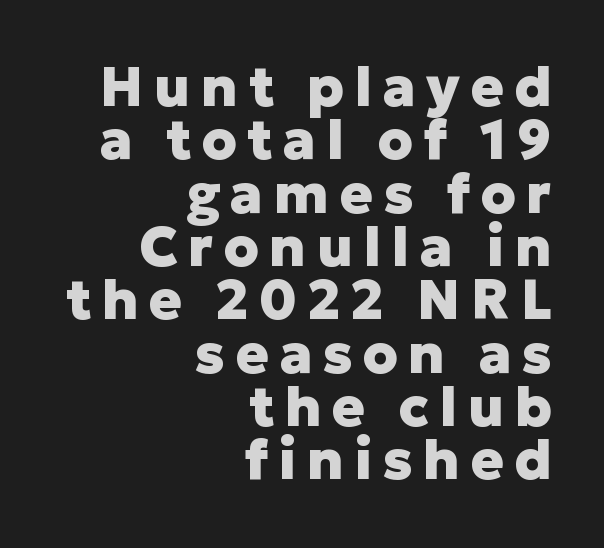
You could not count columns in this text — the font is proportionally spaced. Every letter is thick-stroked: bold, no question. Casual observation: everything's shoved over to the right. Style check: upright. I'd call this a sans setting — the letters go barefoot.
